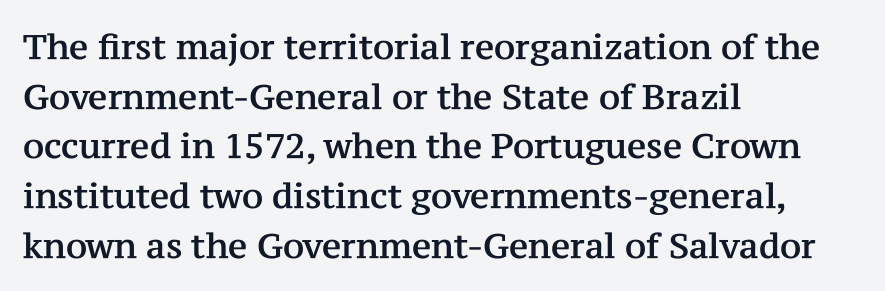
Inter-character spacing is left at the font's built-in metrics. Looks like regular typesetting: each glyph gets only the width it needs. The lines in this sample share a left origin and differ only in where they stop. The axis of the letterforms is exactly vertical.
